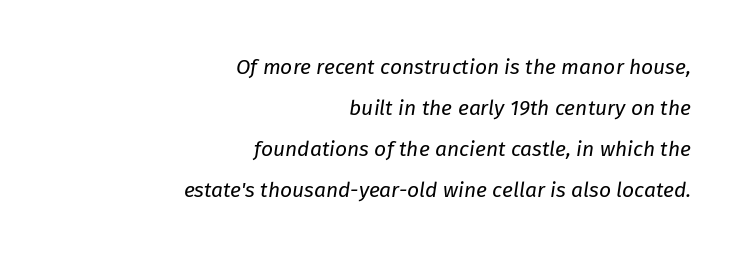
{"italic": "yes", "lean": "right", "slant_degrees": 8, "bold": "no", "underline": "no", "align": "right", "line_spacing": "loose", "line_spacing_ratio": 1.95, "letter_spacing": "normal", "letter_spacing_em": 0.0, "glyph_px": 21}
